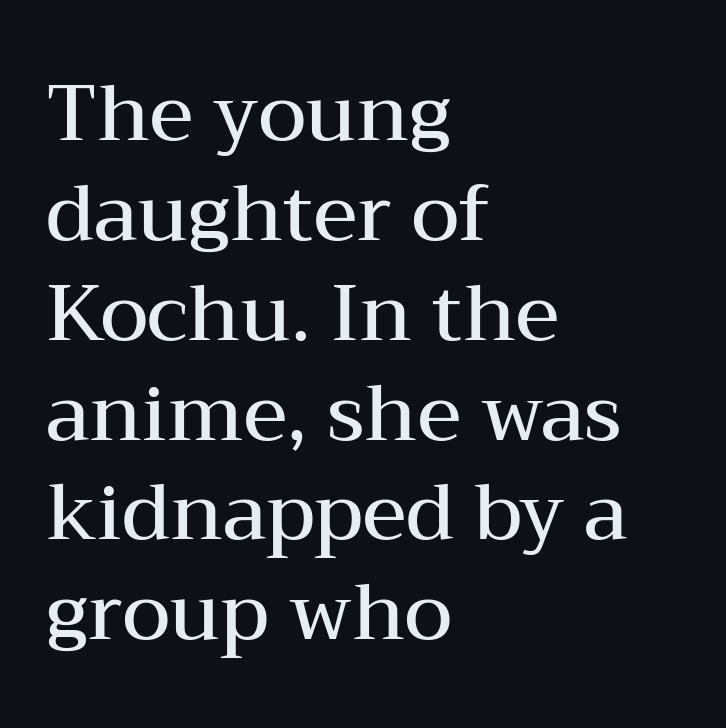
{"serif": "yes", "italic": "no", "bold": "semi", "weight": "semibold", "width": "wide", "stroke_contrast": "medium", "x_height": "medium", "monospaced": "no", "underline": "no", "align": "left", "line_spacing": "normal", "line_spacing_ratio": 1.28, "letter_spacing": "normal", "letter_spacing_em": 0.0, "glyph_px": 78}
